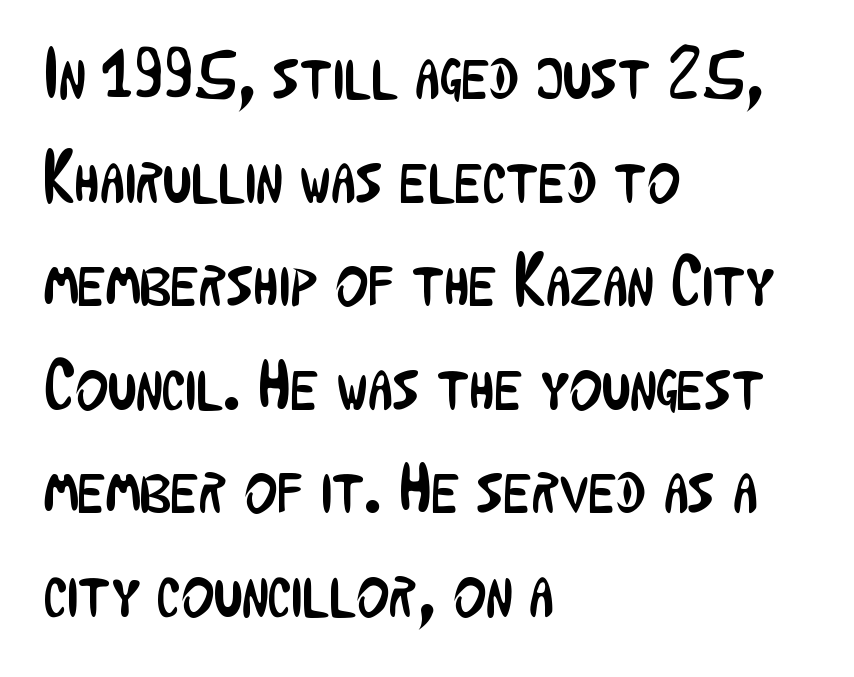
{"serif": "no", "italic": "no", "bold": "no", "weight": "regular", "width": "condensed", "stroke_contrast": "low", "x_height": "medium", "monospaced": "no", "underline": "no", "align": "left", "line_spacing": "normal", "line_spacing_ratio": 1.48, "letter_spacing": "normal", "letter_spacing_em": 0.0, "glyph_px": 70}
